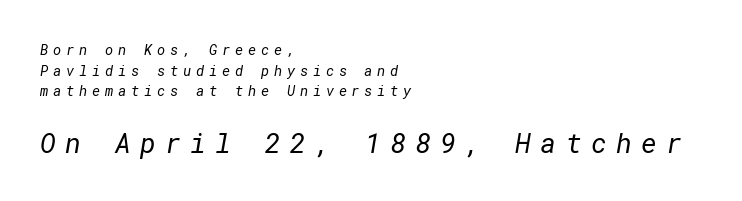
The type is letterspaced generously, with wide tracking. The glyphs are unaccompanied by any horizontal stroke below them. The ragged edge is on the right, which tells us the setting is flush left. This layout puts the modest block above and the oversized block below.
